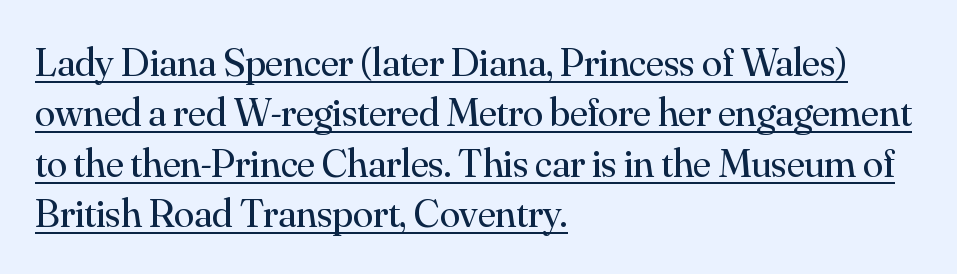
{"serif": "yes", "italic": "no", "bold": "no", "weight": "regular", "width": "normal", "stroke_contrast": "medium", "x_height": "small", "monospaced": "no", "underline": "yes", "align": "left", "line_spacing_ratio": 1.23, "letter_spacing": "normal", "letter_spacing_em": 0.0, "glyph_px": 41}
